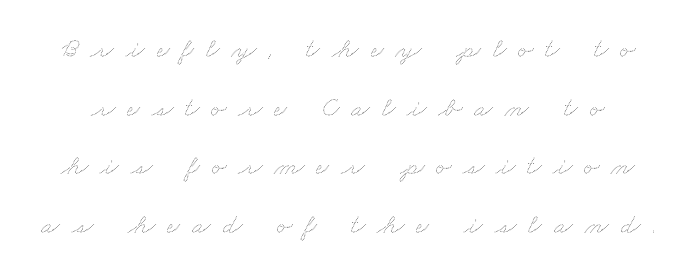
Q: Is the text bold? A: No.
Q: Is the text underlined? A: No.
Q: Is the spacing between letters normal or unusually wide? A: Unusually wide.
Q: Is the spacing between lines tight, normal or loose? A: Loose.
Q: Width (condensed, normal, or wide)? A: Wide.
Q: Stroke contrast? A: Medium.
Q: x-height? A: Small.
Q: Monospaced? A: No.
